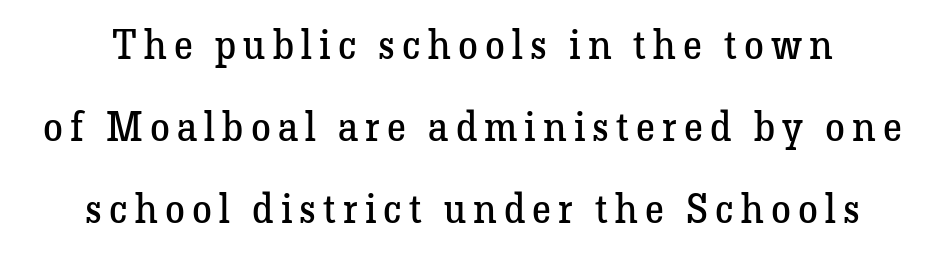
Lines of text with bare space underneath. Compared with a typical body face, this is equally light or lighter still. Posture: vertical. Interline gaps are noticeably wide in this sample.
